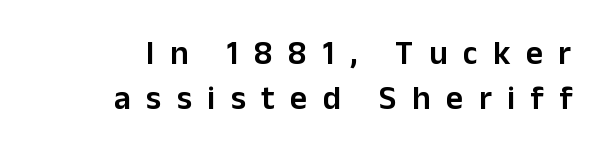
Its strokes are somewhat broadened, the hallmark of semibold type. Letterform terminals end flat and unadorned throughout the passage. Here the designer chose a conventional face with non-uniform glyph widths. Just letters on the line, the space beneath them empty. The space between consecutive lines is moderate. Loose tracking; the words dissolve into strings of separated letters.
